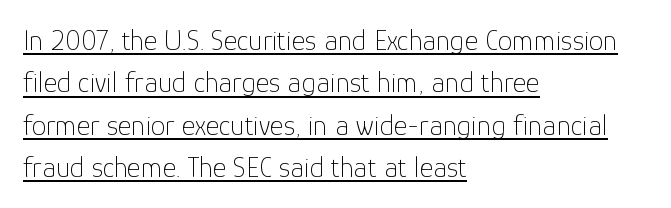
{"serif": "no", "italic": "no", "bold": "no", "weight": "thin", "width": "normal", "stroke_contrast": "low", "x_height": "medium", "monospaced": "no", "underline": "yes", "align": "left", "line_spacing": "normal", "line_spacing_ratio": 1.46, "letter_spacing": "normal", "letter_spacing_em": 0.0, "glyph_px": 29}
